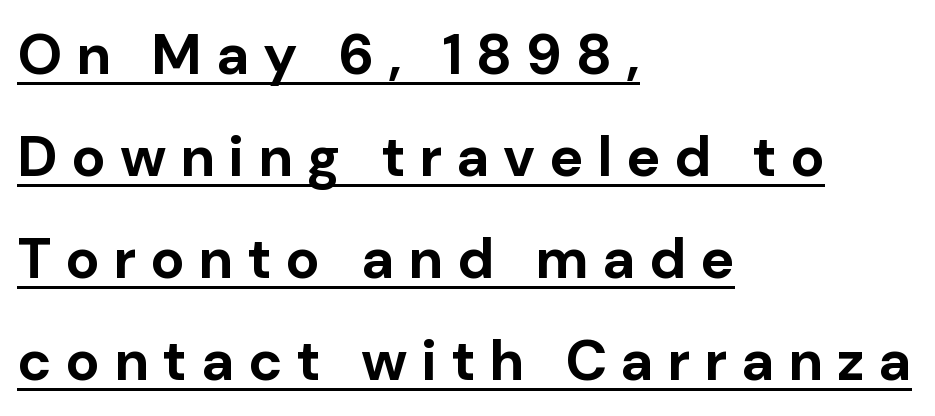
This rendering uses left alignment, leaving the right contour irregular. Has an underline been added? It has. Each letter's strokes conclude bluntly, with no projecting serifs. Each word looks stretched out because of the extra space between its letters.
